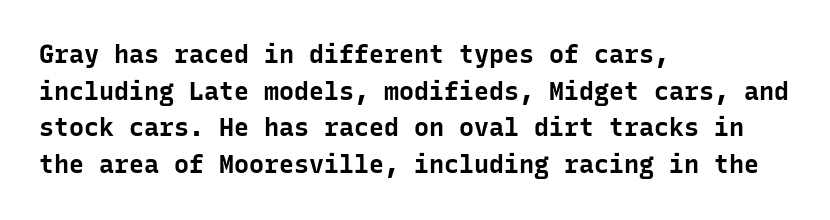
{"italic": "no", "bold": "yes", "underline": "no", "align": "left", "line_spacing": "normal", "line_spacing_ratio": 1.47, "letter_spacing": "normal", "letter_spacing_em": 0.0, "glyph_px": 25}
